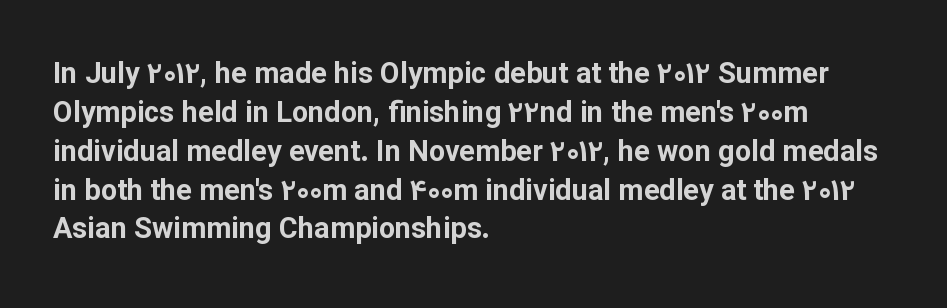
The image shows 29 px bold sans-serif type, upright; set left-aligned, normal line spacing (1.34x), normal letter spacing, not underlined; low stroke contrast and a medium x-height.
